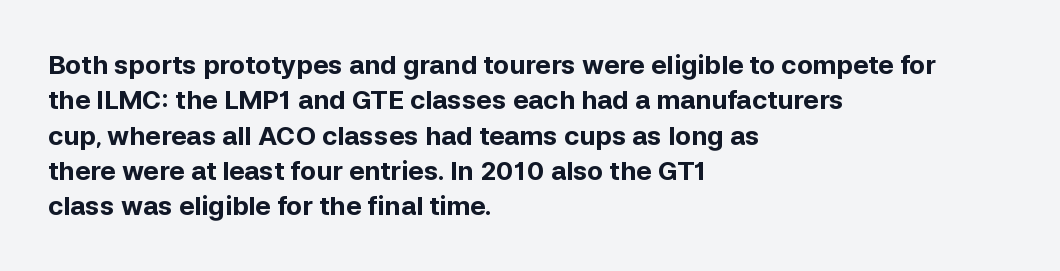
Q: Is the text bold? A: Yes.
Q: Is the text italic (slanted)? A: No, it is upright.
Q: Is the text underlined? A: No.
Q: How is the paragraph aligned? A: Left-aligned.
Q: Is the spacing between letters normal or unusually wide? A: Normal.
Q: Is the spacing between lines tight, normal or loose? A: Normal.
